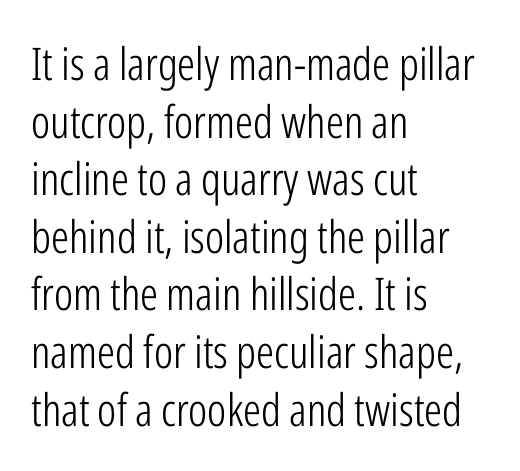
Examine the stroke ends and you'll find no serifs. Underlining? Definitely not there. Does extra space separate the letters? No, they use regular spacing. Horizontal bands of white between lines are of average thickness. The typeface has the unassuming heft of standard copy or less.
